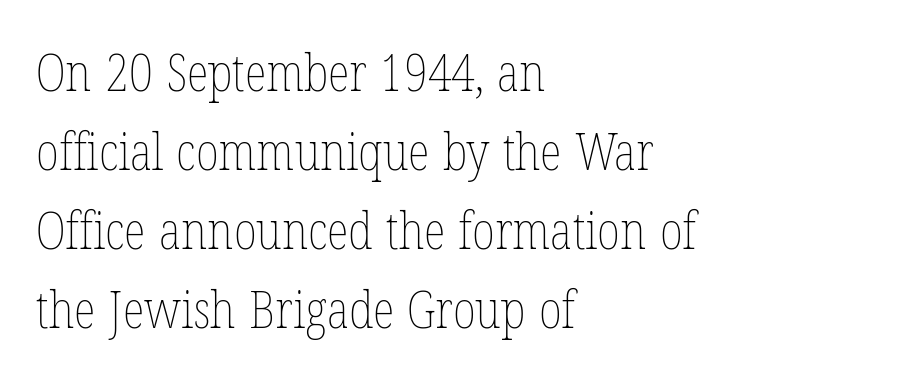
A clean baseline with only descenders dipping below it. Varying glyph widths throughout — classic text-font behaviour. The paragraph shown leans on its left margin. No extra ink here — the face is not bold.
